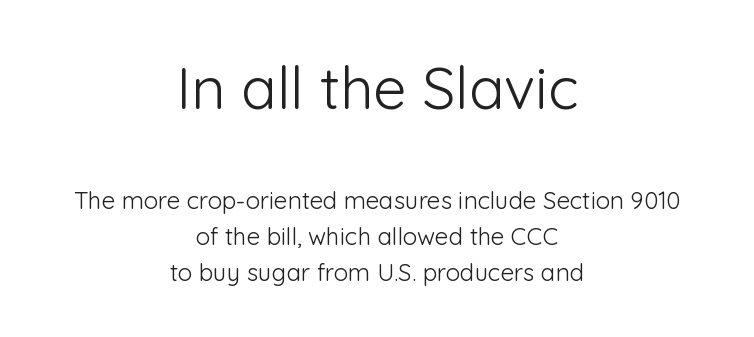
{"serif": "no", "italic": "no", "bold": "no", "weight": "light", "width": "normal", "stroke_contrast": "low", "x_height": "medium", "monospaced": "no", "underline": "no", "align": "center", "line_spacing": "normal", "line_spacing_ratio": 1.49, "letter_spacing": "normal", "letter_spacing_em": 0.0, "larger_block": "first", "size_ratio": 2.46, "glyph_px": 59}
